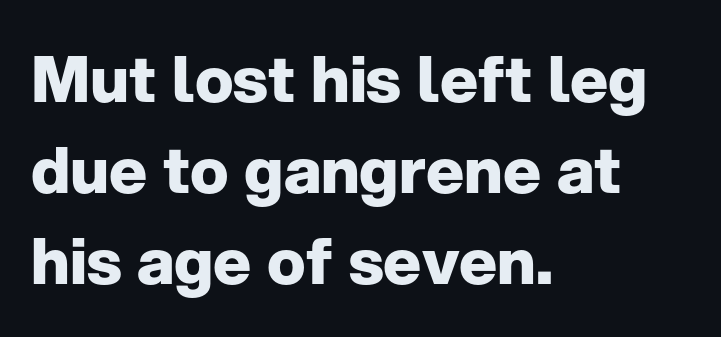
Q: Is the text bold? A: Yes.
Q: Is the text italic (slanted)? A: No, it is upright.
Q: Is the typeface a serif or a sans-serif typeface? A: Sans-serif.
Q: Is the text underlined? A: No.
Q: How is the paragraph aligned? A: Left-aligned.
Q: Is the spacing between letters normal or unusually wide? A: Normal.
Q: Is the spacing between lines tight, normal or loose? A: Normal.
Q: Width (condensed, normal, or wide)? A: Normal.
Q: Stroke contrast? A: Low.
Q: x-height? A: Medium.
Q: Monospaced? A: No.
